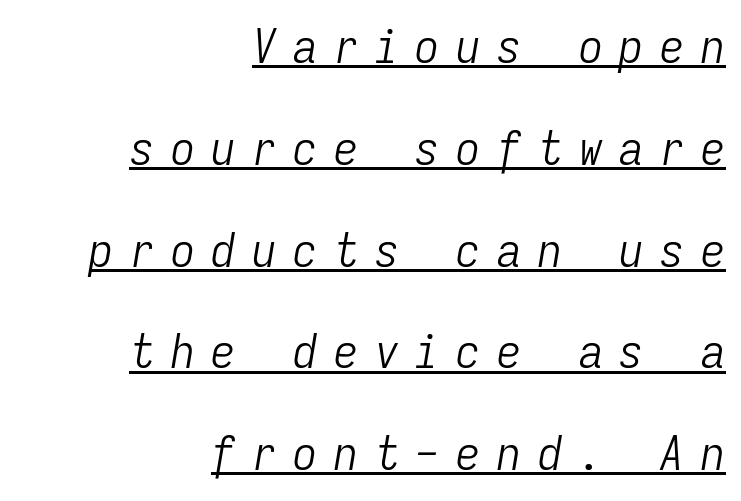
Q: Is the text bold? A: No.
Q: Is the text italic (slanted)? A: Yes, it leans right by about 9 degrees.
Q: Is the text underlined? A: Yes.
Q: How is the paragraph aligned? A: Right-aligned.
Q: Is the spacing between letters normal or unusually wide? A: Unusually wide.
Q: Is the spacing between lines tight, normal or loose? A: Loose.
Q: Width (condensed, normal, or wide)? A: Condensed.
Q: Stroke contrast? A: Low.
Q: x-height? A: Medium.
Q: Monospaced? A: Yes.
